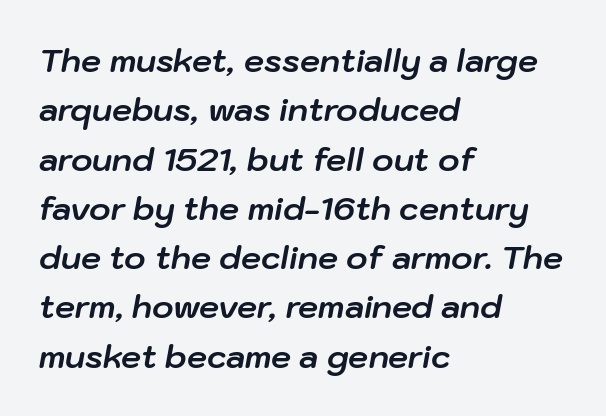
The letters advance in unequal steps, a hallmark of proportional type. Typographic density is high because the face is bold. Slant detected: the letters are inclined. Bare-footed words on every line. Does extra space separate the letters? No, they use regular spacing.
